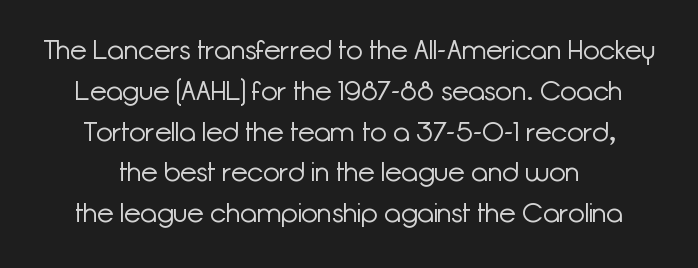
This sample is center-justified, so both line endings float freely. The area under the type is left untouched. Style check: upright. The font is comparable to plain body text, perhaps lighter. In terms of leading, this rendering sits right in the middle. Compared with typical body copy, the letter spacing here is the same.
